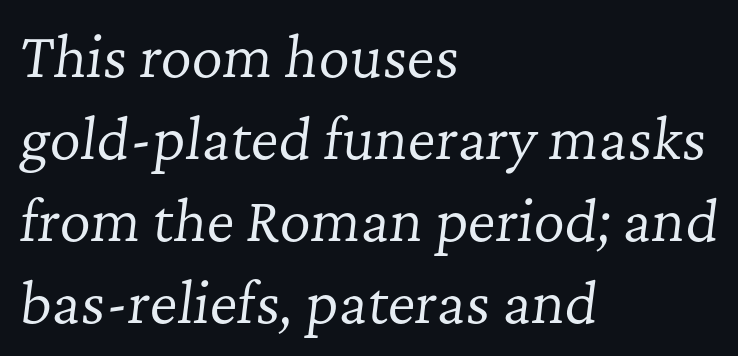
Students, note that the glyphs here touch the page at normal intervals. You can tell it's italic because the verticals aren't actually vertical. Reading down the block, your eye returns to a fixed left position each line. Think of a printed novel: that variable character pitch is what you see here. Quick note: underline off.
